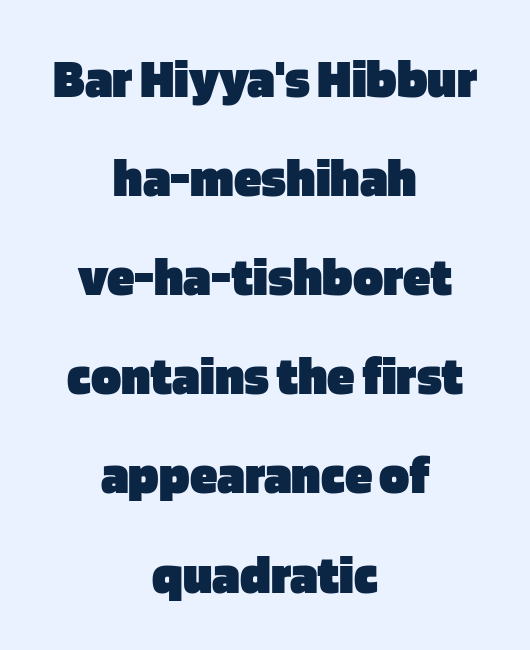
Q: Is the text bold? A: Yes.
Q: Is the text italic (slanted)? A: No, it is upright.
Q: Is the typeface a serif or a sans-serif typeface? A: Sans-serif.
Q: Is the text underlined? A: No.
Q: How is the paragraph aligned? A: Centered.
Q: Is the spacing between letters normal or unusually wide? A: Normal.
Q: Width (condensed, normal, or wide)? A: Normal.
Q: Stroke contrast? A: Low.
Q: x-height? A: Large.
Q: Monospaced? A: No.
